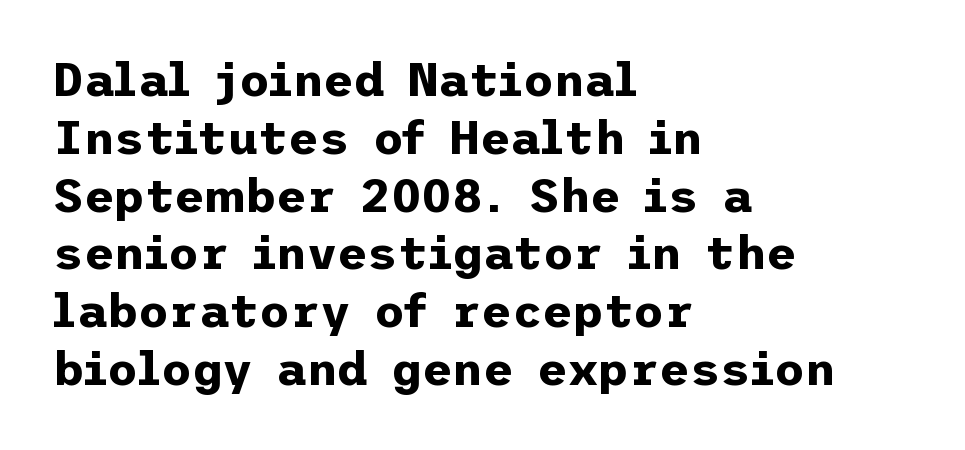
What stands out about the letter spacing? Nothing — it is the standard amount. The text block is weighted toward the left margin, trailing off unevenly rightward. These lines were composed using upright roman letters. Bare-footed words on every line.
